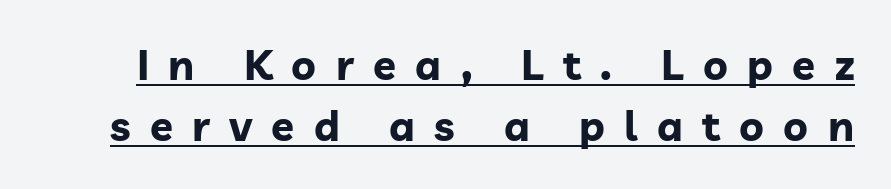
This sample has the flowing, uneven cadence of proportional lettering. This is heavy type, rendered in bold. The sample's only ornament is a line tracing under the words. Letter spacing: wide. Does the lettering tilt? It doesn't — this is upright.
